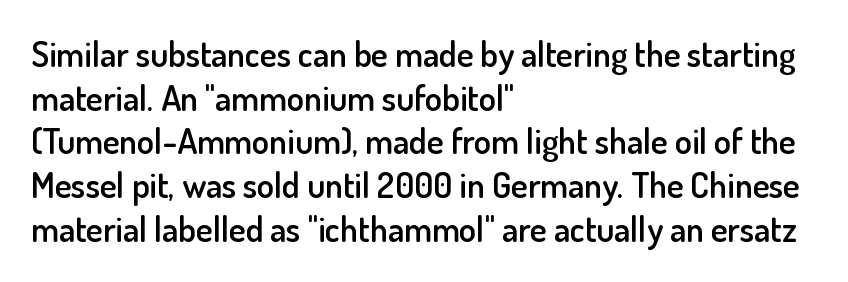
The image shows 35 px semibold sans-serif type, upright; set left-aligned, normal line spacing (1.25x), normal letter spacing, not underlined; low stroke contrast and a small x-height.
